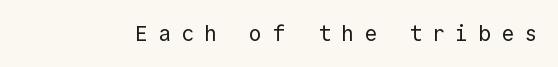
{"italic": "no", "bold": "no", "underline": "no", "letter_spacing": "wide", "letter_spacing_em": 0.44, "glyph_px": 22}
